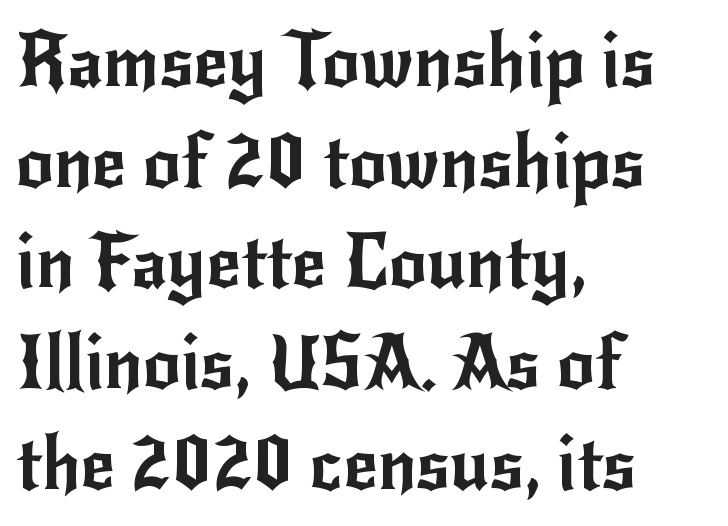
Underline: absent. Compared with a centered layout, this one pins lines to the left instead. If you measured baseline to baseline, you'd find a middling distance. No italicization has been applied; the sample stays upright.
